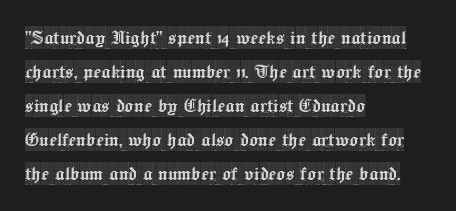
Clear beneath every line of the passage. Notice how descenders clear the ascenders below comfortably — that's standard leading. In terms of letterspacing, this is plain default setting. The lettering stays uniformly vertical, giving the passage a roman look. The lines in this sample share a left origin and differ only in where they stop.
